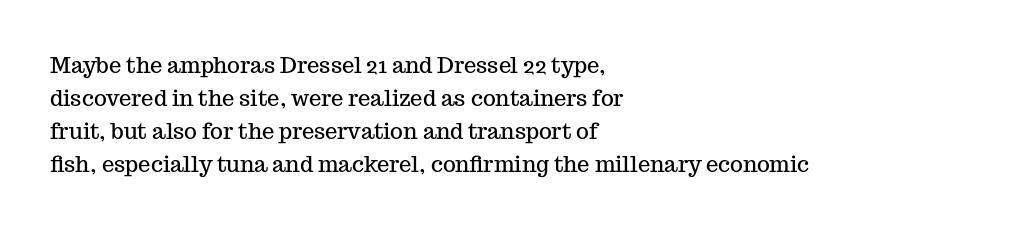
A clean baseline with only descenders dipping below it. Standard letterfit; no display-style spreading of the glyphs. Notice how descenders clear the ascenders below comfortably — that's standard leading. It's the straight-up-and-down kind of type. Does the copy run flush right? No — it runs flush left.
